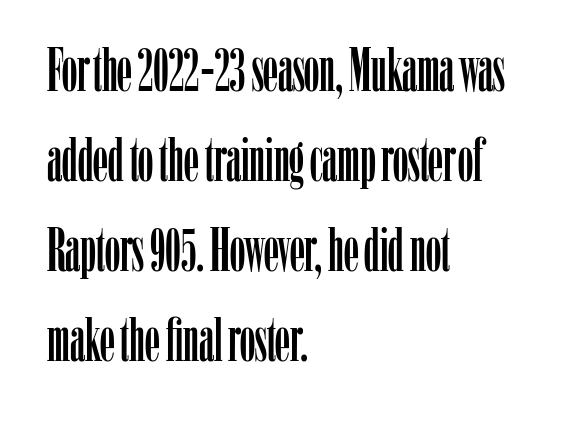
The image shows 60 px condensed serif type, upright; set left-aligned, normal line spacing (1.5x), normal letter spacing, not underlined; low stroke contrast and a medium x-height.
